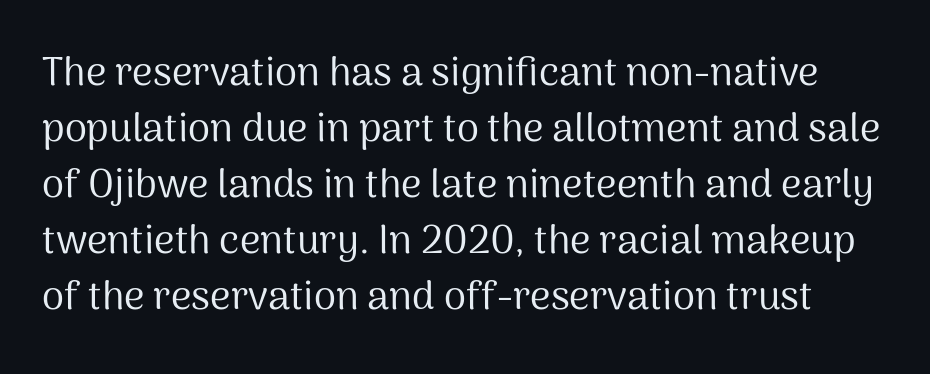
{"serif": "no", "italic": "no", "bold": "no", "weight": "regular", "width": "normal", "stroke_contrast": "medium", "x_height": "medium", "monospaced": "no", "underline": "no", "line_spacing": "normal", "line_spacing_ratio": 1.4, "letter_spacing": "normal", "letter_spacing_em": 0.0, "glyph_px": 40}
